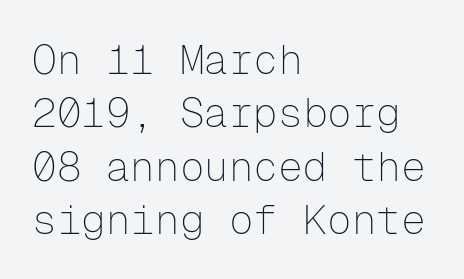
{"serif": "no", "italic": "no", "bold": "no", "weight": "thin", "width": "normal", "stroke_contrast": "low", "x_height": "medium", "monospaced": "yes", "underline": "no", "align": "left", "line_spacing": "normal", "line_spacing_ratio": 1.3, "letter_spacing": "normal", "letter_spacing_em": 0.0, "glyph_px": 41}
